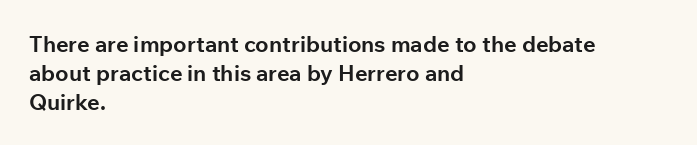
The rows are spaced the way most documents space them. Its strokes are broad and dark, the hallmark of bold type. Posture: upright roman. A bare baseline throughout the passage.
